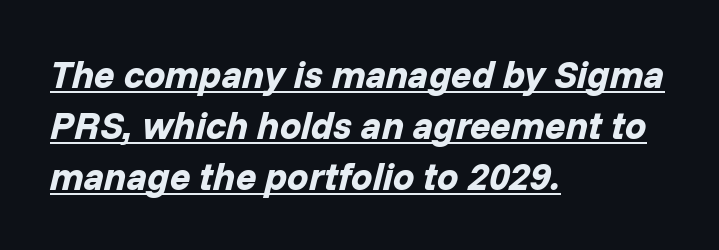
Q: Is the text bold? A: Yes.
Q: Is the text italic (slanted)? A: Yes, it leans right by about 14 degrees.
Q: Is the text underlined? A: Yes.
Q: How is the paragraph aligned? A: Left-aligned.
Q: Is the spacing between letters normal or unusually wide? A: Normal.
Q: Is the spacing between lines tight, normal or loose? A: Normal.
Q: Width (condensed, normal, or wide)? A: Normal.
Q: Stroke contrast? A: Low.
Q: x-height? A: Medium.
Q: Monospaced? A: No.
